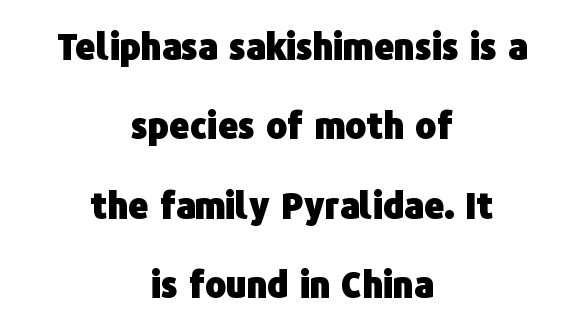
{"serif": "no", "italic": "no", "bold": "yes", "weight": "heavy", "width": "normal", "stroke_contrast": "low", "x_height": "medium", "monospaced": "no", "underline": "no", "align": "center", "line_spacing": "loose", "line_spacing_ratio": 2.27, "letter_spacing": "normal", "letter_spacing_em": 0.0, "glyph_px": 35}
